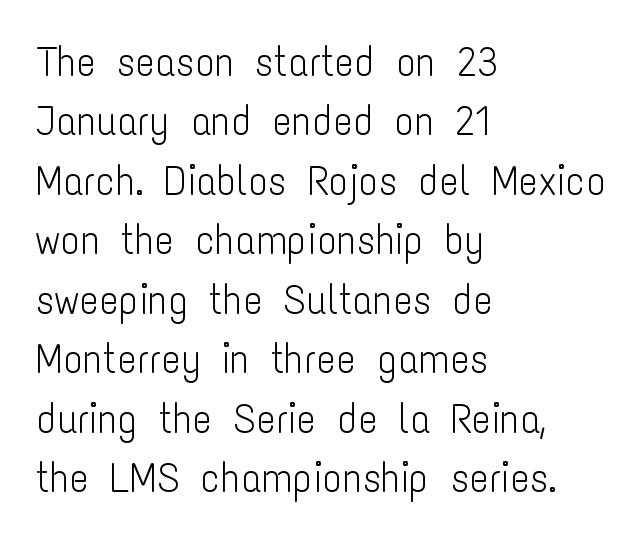
{"serif": "no", "italic": "no", "bold": "no", "weight": "light", "width": "condensed", "stroke_contrast": "low", "x_height": "medium", "monospaced": "no", "underline": "no", "align": "left", "line_spacing": "normal", "line_spacing_ratio": 1.45, "letter_spacing": "normal", "letter_spacing_em": 0.0, "glyph_px": 41}
